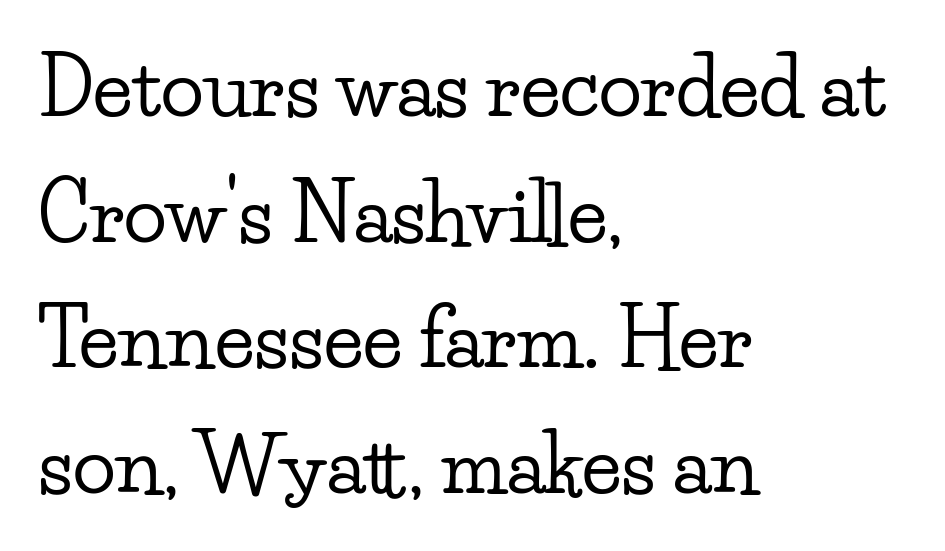
The image shows 80 px wide serif type, upright; set left-aligned, normal line spacing (1.57x), normal letter spacing, not underlined; low stroke contrast and a small x-height.
